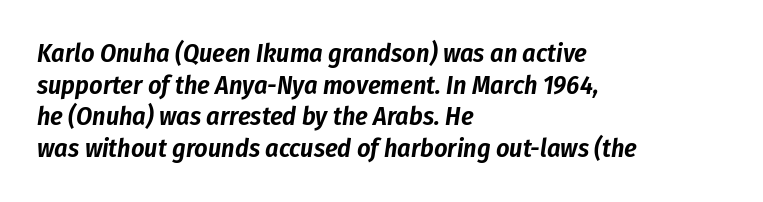
Q: Is the text italic (slanted)? A: Yes, it leans right by about 8 degrees.
Q: Is the text underlined? A: No.
Q: How is the paragraph aligned? A: Left-aligned.
Q: Is the spacing between letters normal or unusually wide? A: Normal.
